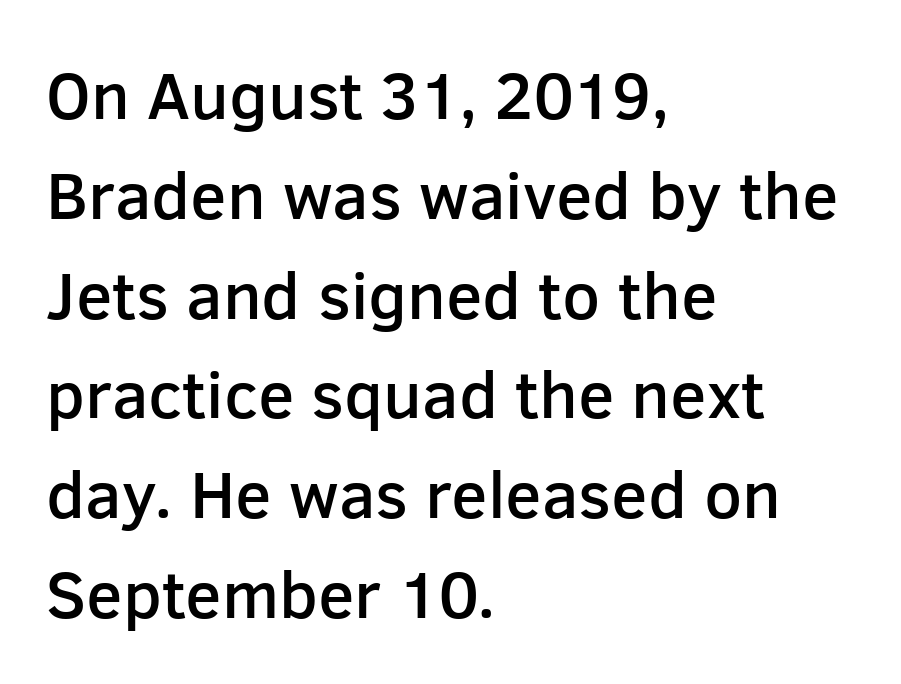
Each line starts at the same left margin while the right side varies. The letters sit at their default tracking, neither squeezed nor spread. Check the space under the baseline: it is left empty. This is moderately heavy type, rendered in semibold. A typesetter would call this proportional, since set widths differ per character.
